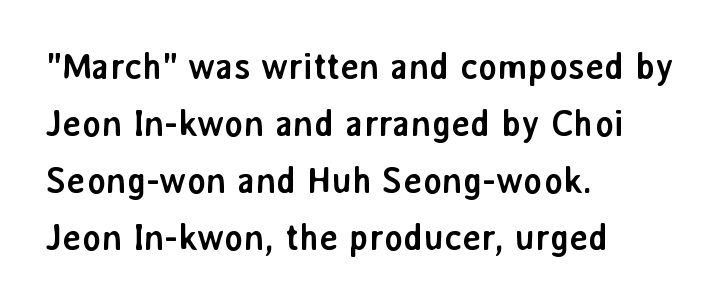
The image shows 36 px semibold sans-serif type, upright; set left-aligned, normal line spacing (1.58x), normal letter spacing, not underlined; low stroke contrast and a medium x-height.
